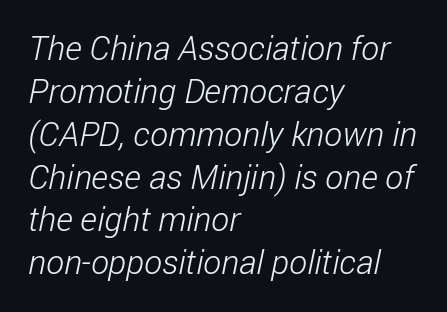
Caption: standard tracking, unaltered. You can tell from the bare stems that sans-serif type was used. Check under the words: just untouched page. Line beginnings align vertically; line endings do not. The vertical gap from one line to the next is medium.
